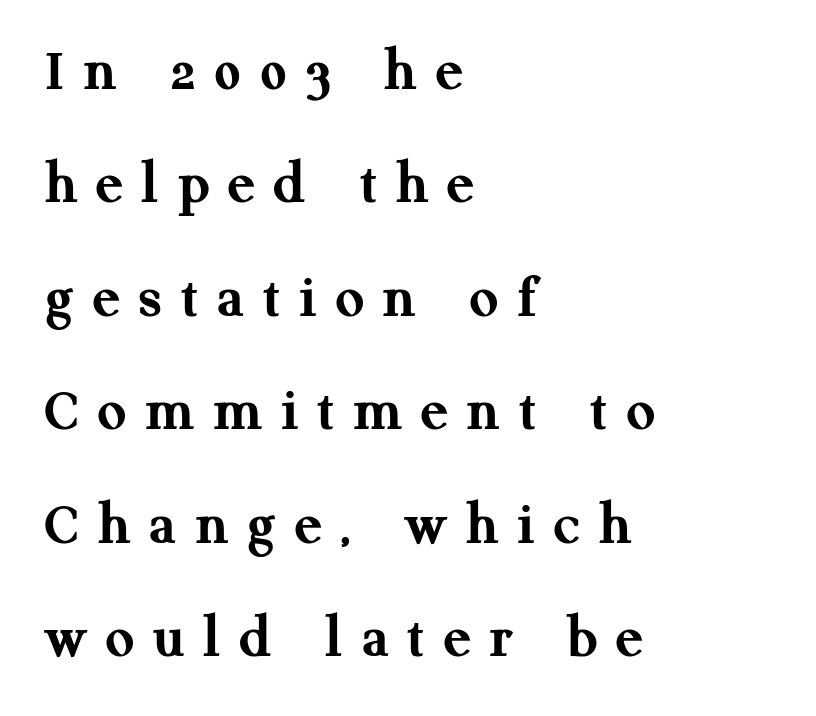
Casual observation: everything's shoved over to the left. You could only call the tracking loose — the letters float apart. The letters are bold, with thick, heavy strokes. Little horizontal feet cap the strokes, marking this as serif type.
